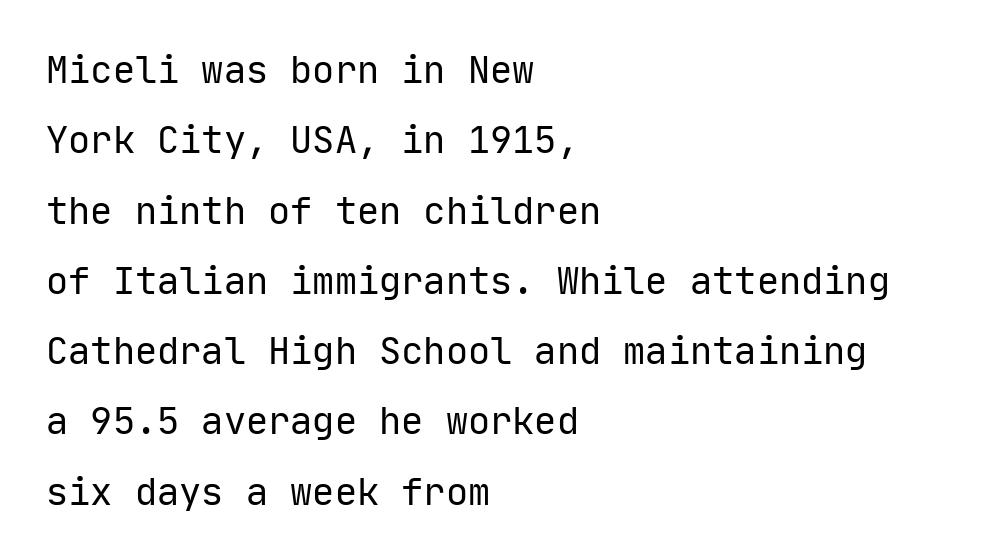
{"serif": "no", "italic": "no", "bold": "no", "weight": "regular", "width": "normal", "stroke_contrast": "low", "x_height": "medium", "monospaced": "yes", "underline": "no", "align": "left", "line_spacing": "loose", "line_spacing_ratio": 1.9, "letter_spacing": "normal", "letter_spacing_em": 0.0, "glyph_px": 37}
